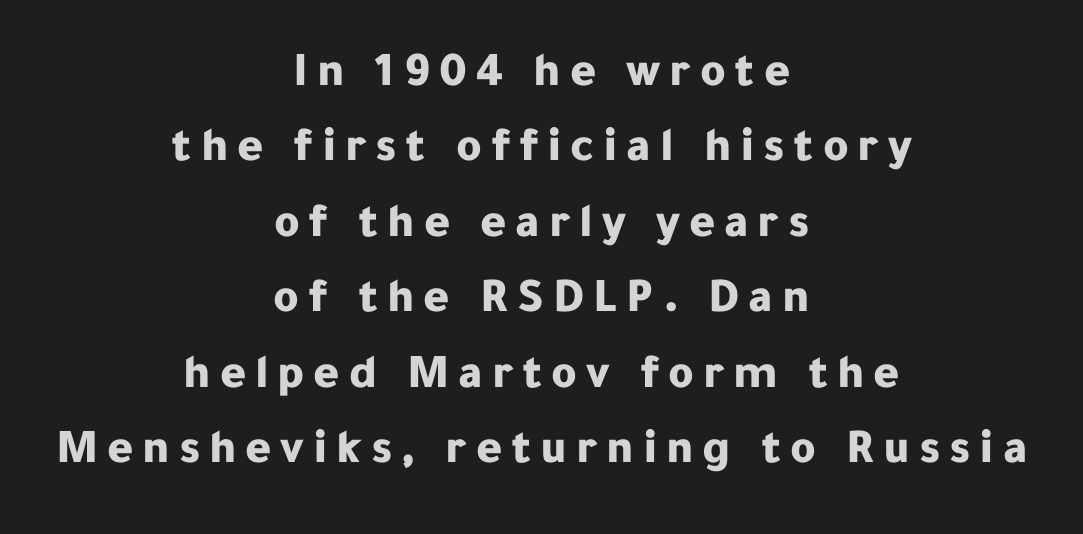
This is the regular roman posture of the typeface. The typesetter chose a symmetrical, centered arrangement here. These lines are rendered in a variable-pitch font. Stroke thickness is high; the sample reads as a true bold. Regarding leading, the lines here are spaced in the standard way. The letters carry no serifs — their stems end cleanly without finishing strokes.
